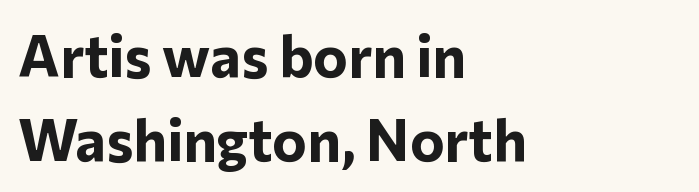
The image shows 58 px bold sans-serif type, upright; set left-aligned, normal line spacing (1.45x), normal letter spacing, not underlined; low stroke contrast and a medium x-height.
